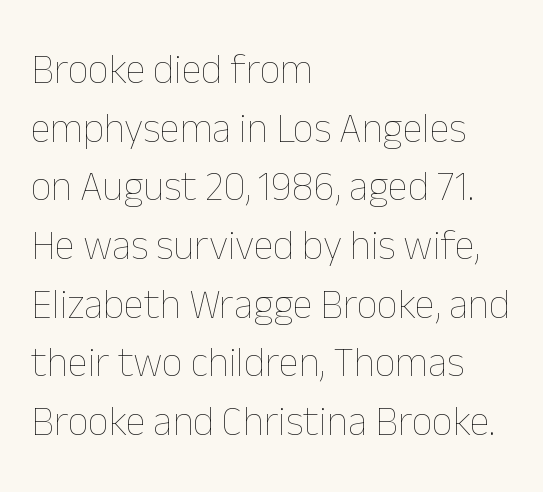
The image shows 41 px thin type, upright; set left-aligned, normal line spacing (1.43x), normal letter spacing, not underlined; low stroke contrast and a medium x-height.
